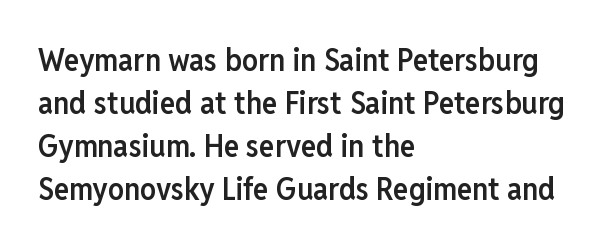
Q: Is the text bold? A: Semi-bold.
Q: Is the text italic (slanted)? A: No, it is upright.
Q: Is the typeface a serif or a sans-serif typeface? A: Sans-serif.
Q: Is the text underlined? A: No.
Q: How is the paragraph aligned? A: Left-aligned.
Q: Is the spacing between letters normal or unusually wide? A: Normal.
Q: Is the spacing between lines tight, normal or loose? A: Normal.
Q: Width (condensed, normal, or wide)? A: Condensed.
Q: Stroke contrast? A: Low.
Q: x-height? A: Medium.
Q: Monospaced? A: No.
